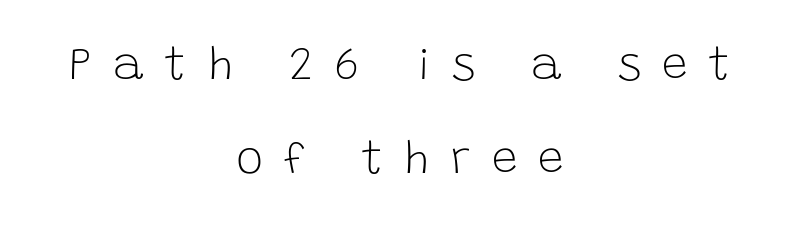
{"serif": "no", "italic": "no", "bold": "no", "weight": "light", "width": "normal", "stroke_contrast": "low", "x_height": "large", "monospaced": "no", "underline": "no", "align": "center", "line_spacing": "loose", "line_spacing_ratio": 2.05, "letter_spacing": "wide", "letter_spacing_em": 0.46, "glyph_px": 46}
